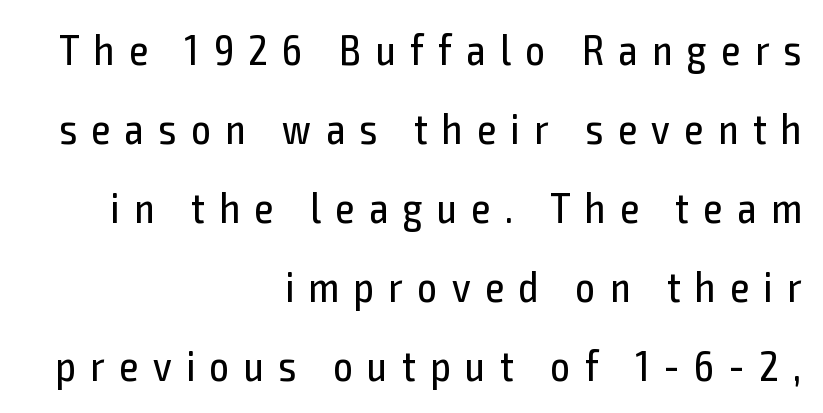
{"serif": "no", "italic": "no", "bold": "no", "weight": "regular", "width": "condensed", "x_height": "medium", "monospaced": "no", "underline": "no", "align": "right", "line_spacing_ratio": 1.84, "letter_spacing": "wide", "letter_spacing_em": 0.34, "glyph_px": 43}
